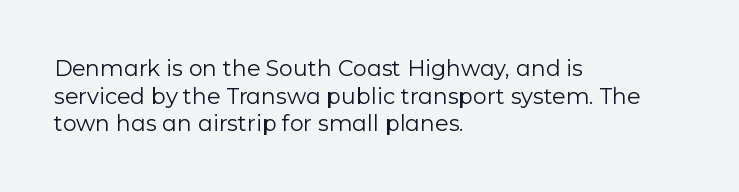
The image shows 22 px text type, upright; set left-aligned, normal line spacing (1.26x), normal letter spacing, not underlined.
